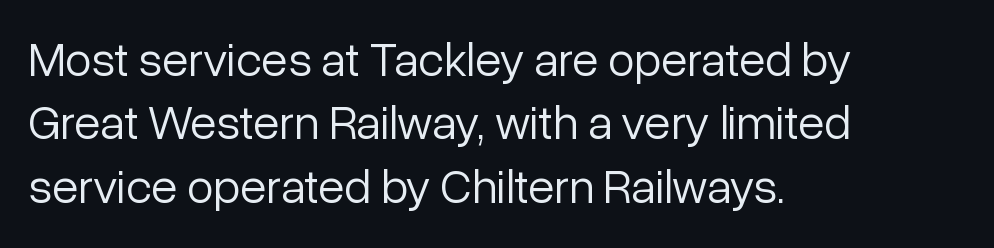
This sample has the flowing, uneven cadence of proportional lettering. Weight: regular or lighter. The string is rendered with underlining switched off. The tracking reads as untouched default to a designer's eye. A typesetter would label this face a sans. Notice how descenders clear the ascenders below comfortably — that's standard leading.
